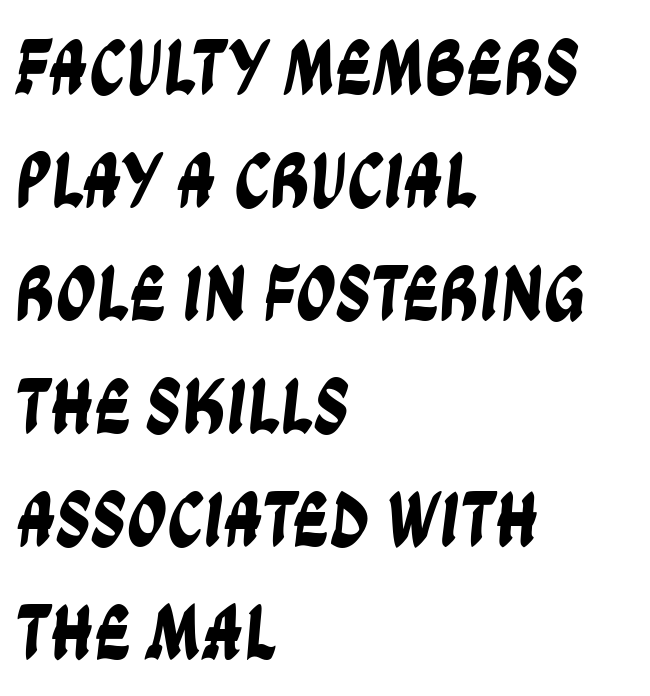
The image shows 79 px condensed sans-serif type; set left-aligned, normal line spacing (1.43x), normal letter spacing, not underlined; low stroke contrast and a large x-height.
